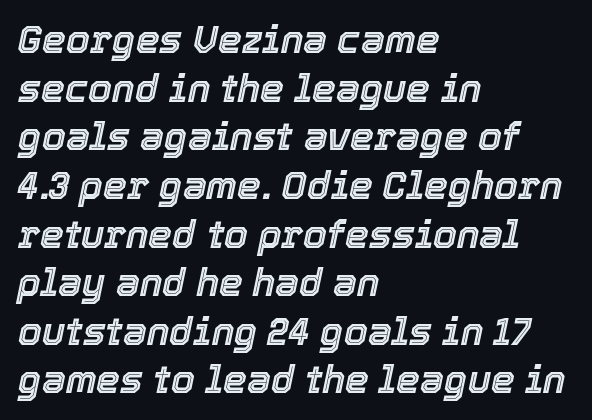
Compared with ordinary roman type, these characters are visibly tilted. This rendering leaves character spacing at its baseline value. Unmarked baselines from the first word to the last. Line starts are locked; line ends wander.
